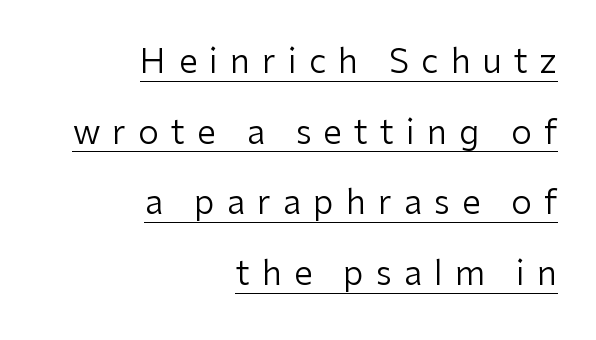
Q: Is the text bold? A: No.
Q: Is the text italic (slanted)? A: No, it is upright.
Q: Is the typeface a serif or a sans-serif typeface? A: Sans-serif.
Q: Is the text underlined? A: Yes.
Q: How is the paragraph aligned? A: Right-aligned.
Q: Is the spacing between letters normal or unusually wide? A: Unusually wide.
Q: Is the spacing between lines tight, normal or loose? A: Loose.
Q: Width (condensed, normal, or wide)? A: Normal.
Q: Stroke contrast? A: Low.
Q: x-height? A: Medium.
Q: Monospaced? A: No.
